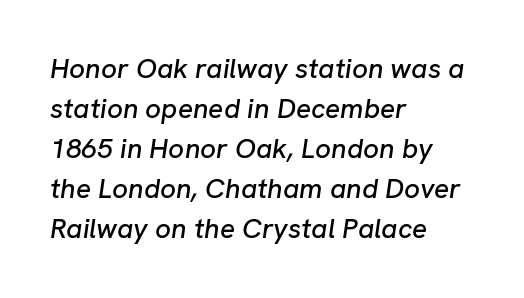
Rule under the text: the space is simply empty. The letters advance in unequal steps, a hallmark of proportional type. The face used here has a pronounced slope to its letters. Interline gaps are of average width in this sample.
